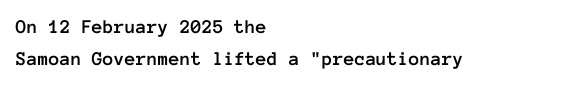
Q: Is the text italic (slanted)? A: No, it is upright.
Q: Is the text underlined? A: No.
Q: How is the paragraph aligned? A: Left-aligned.
Q: Is the spacing between letters normal or unusually wide? A: Normal.
Q: Is the spacing between lines tight, normal or loose? A: Normal.
